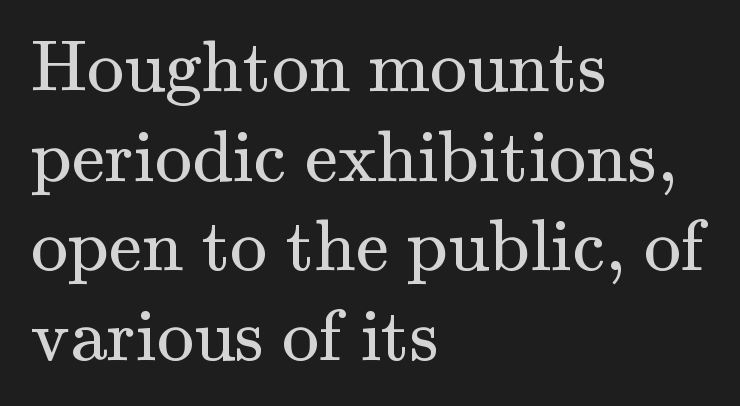
Q: Is the text bold? A: No.
Q: Is the text italic (slanted)? A: No, it is upright.
Q: Is the typeface a serif or a sans-serif typeface? A: Serif.
Q: Is the text underlined? A: No.
Q: How is the paragraph aligned? A: Left-aligned.
Q: Is the spacing between letters normal or unusually wide? A: Normal.
Q: Width (condensed, normal, or wide)? A: Normal.
Q: Stroke contrast? A: Medium.
Q: x-height? A: Small.
Q: Monospaced? A: No.
